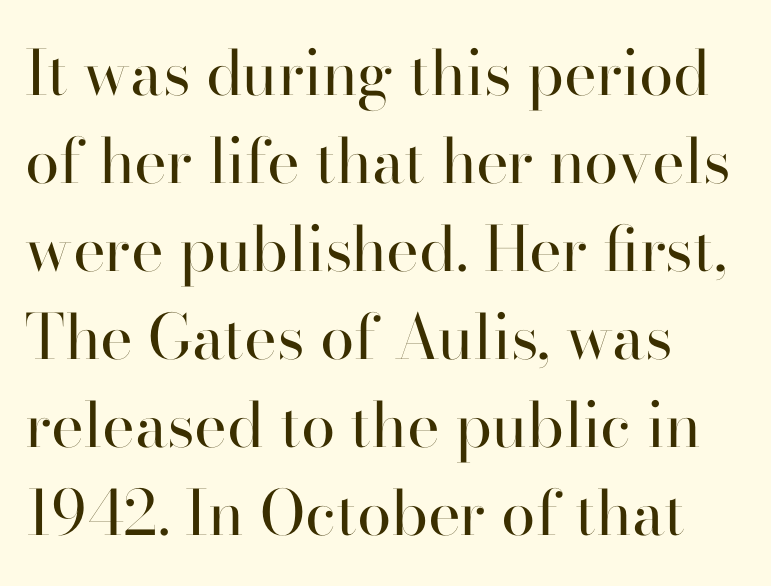
The image shows 62 px regular-weight serif type, upright; set left-aligned, normal line spacing (1.42x), normal letter spacing, not underlined; high stroke contrast and a small x-height.
